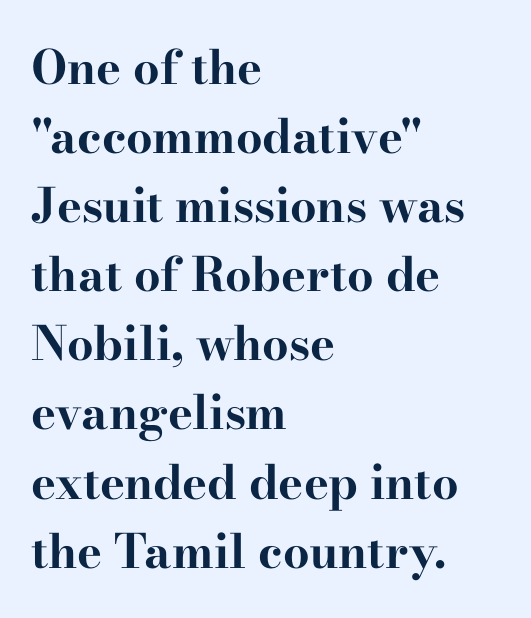
{"serif": "yes", "italic": "no", "bold": "yes", "weight": "bold", "width": "wide", "stroke_contrast": "high", "x_height": "small", "monospaced": "no", "underline": "no", "align": "left", "line_spacing": "normal", "line_spacing_ratio": 1.47, "letter_spacing": "normal", "letter_spacing_em": 0.0, "glyph_px": 47}
